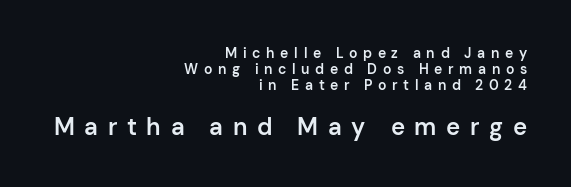
The image shows 24 px text type, upright; set right-aligned, tight line spacing (1.13x), unusually wide letter spacing (+0.4 em), not underlined; the second (bottom) block is 1.71x larger.
